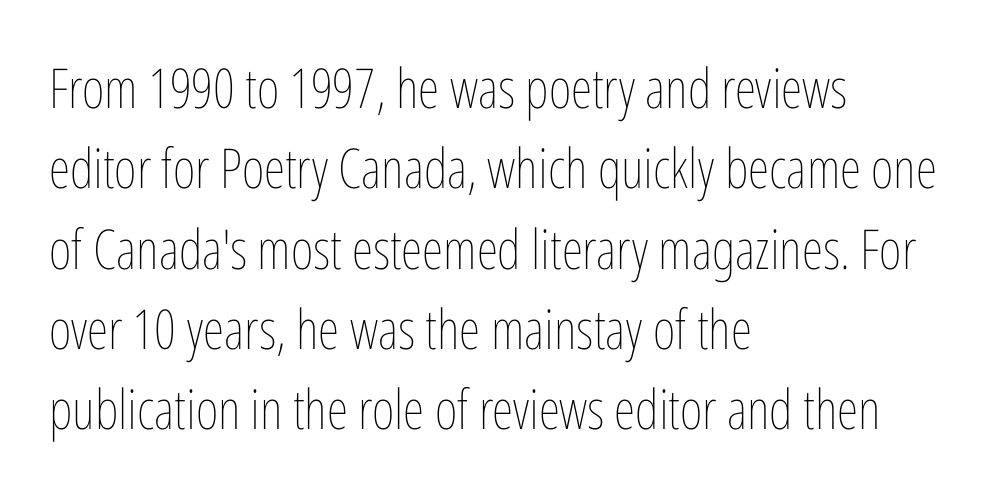
Q: Is the text bold? A: No.
Q: Is the text italic (slanted)? A: No, it is upright.
Q: Is the text underlined? A: No.
Q: How is the paragraph aligned? A: Left-aligned.
Q: Is the spacing between letters normal or unusually wide? A: Normal.
Q: Is the spacing between lines tight, normal or loose? A: Normal.
Q: Width (condensed, normal, or wide)? A: Condensed.
Q: Stroke contrast? A: Low.
Q: x-height? A: Medium.
Q: Monospaced? A: No.
